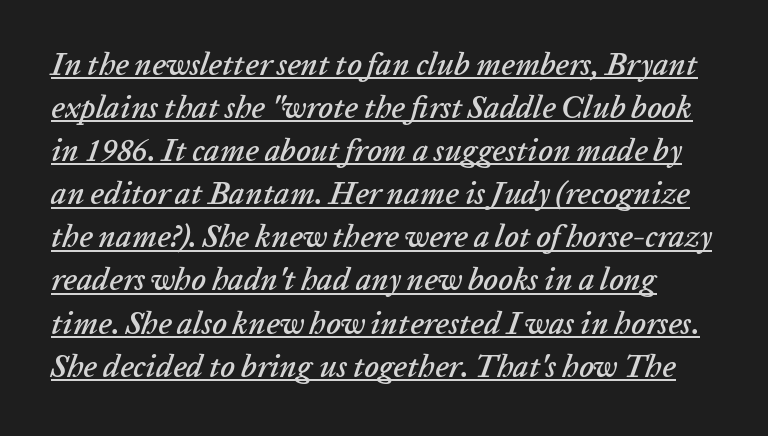
The sample's only ornament is a line tracing under the words. Think of a printed novel: that variable character pitch is what you see here. Default kerning and tracking; the words read as compact shapes. Is there much room between lines? A standard amount, neither cramped nor airy. In terms of posture, this sample is oblique.
